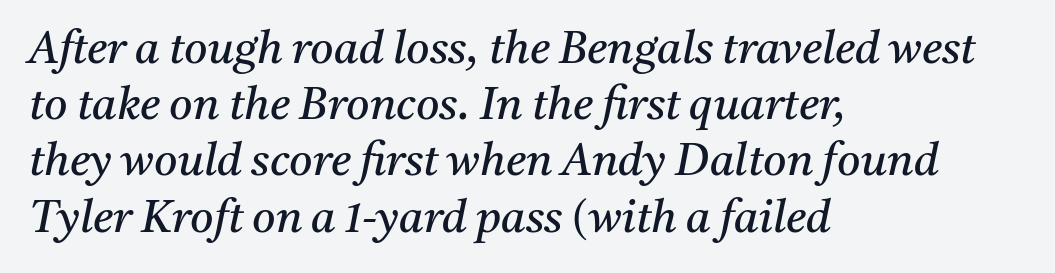
{"serif": "yes", "italic": "yes", "lean": "right", "slant_degrees": 11, "bold": "no", "weight": "regular", "width": "normal", "stroke_contrast": "medium", "x_height": "medium", "monospaced": "no", "underline": "no", "align": "left", "line_spacing": "normal", "line_spacing_ratio": 1.25, "letter_spacing": "normal", "letter_spacing_em": 0.0, "glyph_px": 45}
